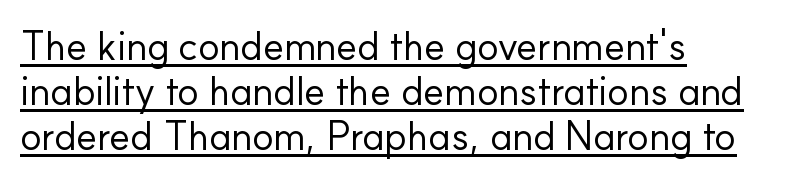
Q: Is the text bold? A: No.
Q: Is the text italic (slanted)? A: No, it is upright.
Q: Is the typeface a serif or a sans-serif typeface? A: Sans-serif.
Q: Is the text underlined? A: Yes.
Q: How is the paragraph aligned? A: Left-aligned.
Q: Is the spacing between letters normal or unusually wide? A: Normal.
Q: Is the spacing between lines tight, normal or loose? A: Tight.
Q: Width (condensed, normal, or wide)? A: Normal.
Q: Stroke contrast? A: Low.
Q: x-height? A: Small.
Q: Monospaced? A: No.
